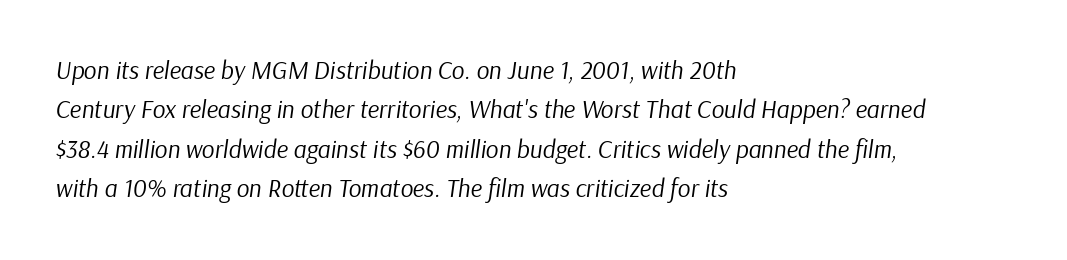
The image shows 25 px text type, italic (leaning right); set left-aligned, normal line spacing (1.58x), normal letter spacing, not underlined.
